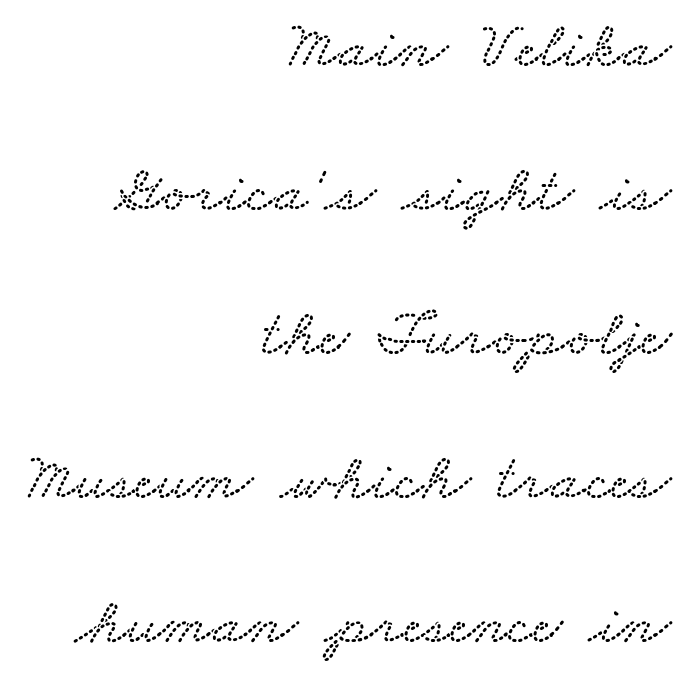
Loosely led — the rows are spread out. The space directly below the letters is spotless. This sample uses plain, unmodified letter spacing. Layout note: lines flush right.
